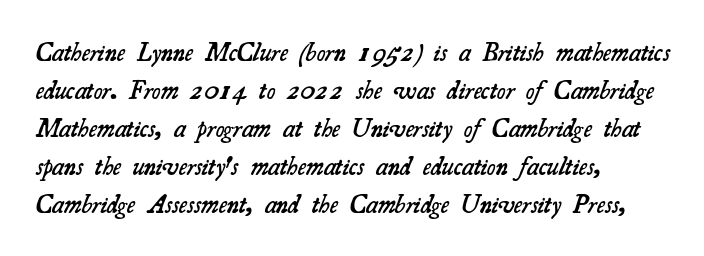
The image shows 26 px text type; set left-aligned, normal line spacing (1.46x), normal letter spacing, not underlined.
